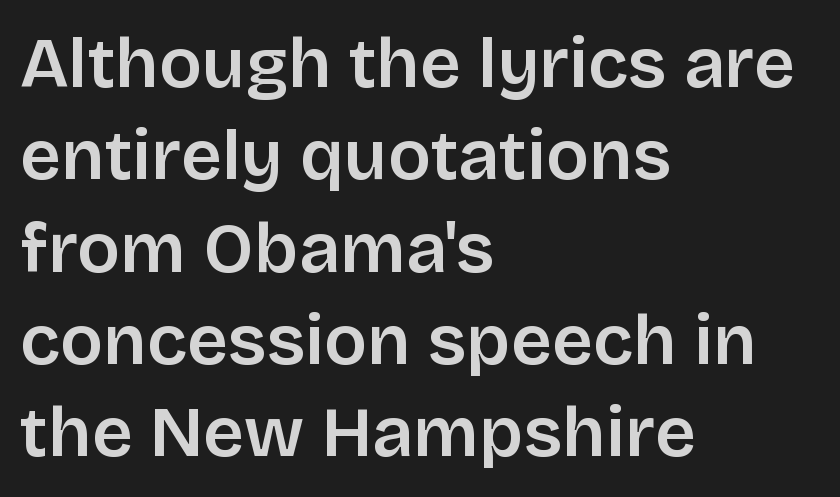
{"serif": "no", "italic": "no", "bold": "semi", "weight": "semibold", "width": "normal", "stroke_contrast": "low", "x_height": "large", "monospaced": "no", "underline": "no", "align": "left", "line_spacing": "normal", "line_spacing_ratio": 1.3, "letter_spacing": "normal", "letter_spacing_em": 0.0, "glyph_px": 71}
